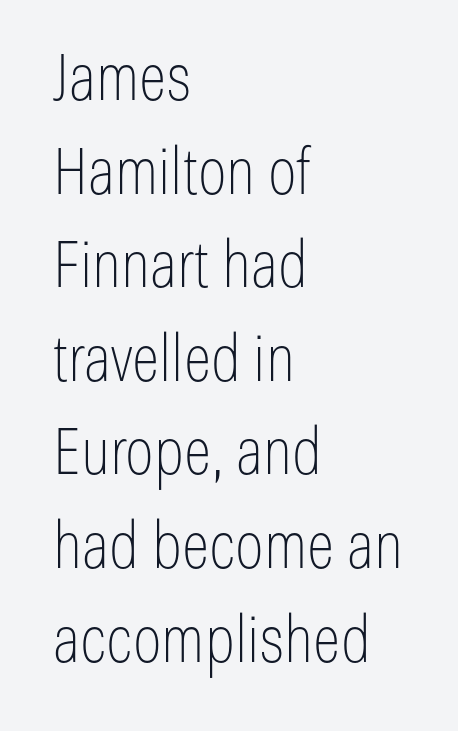
{"serif": "no", "italic": "no", "bold": "no", "weight": "thin", "width": "condensed", "stroke_contrast": "low", "x_height": "medium", "monospaced": "no", "underline": "no", "align": "left", "line_spacing": "normal", "line_spacing_ratio": 1.44, "letter_spacing": "normal", "letter_spacing_em": 0.0, "glyph_px": 65}
